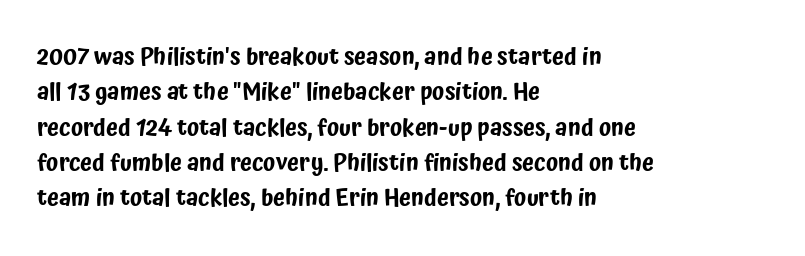
The image shows 24 px text type, upright; set left-aligned, normal line spacing (1.47x), normal letter spacing, not underlined.
